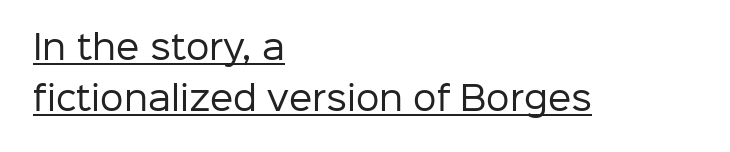
{"serif": "no", "italic": "no", "bold": "no", "weight": "regular", "width": "normal", "stroke_contrast": "low", "x_height": "medium", "monospaced": "no", "underline": "yes", "align": "left", "line_spacing": "normal", "line_spacing_ratio": 1.56, "letter_spacing": "normal", "letter_spacing_em": 0.0, "glyph_px": 33}
